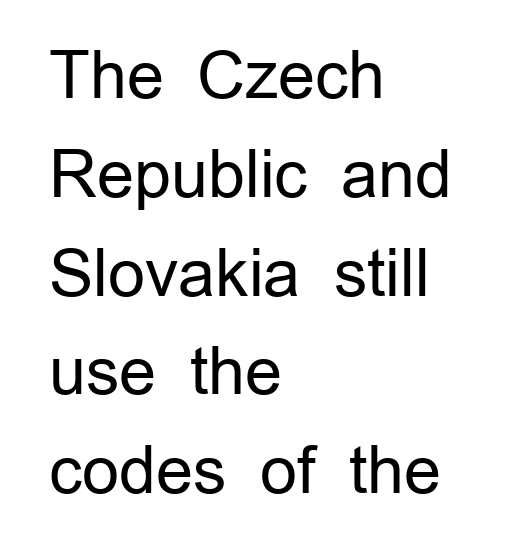
The image shows 65 px regular-weight sans-serif type, upright; set left-aligned, normal line spacing (1.52x), normal letter spacing, not underlined; low stroke contrast and a medium x-height.
